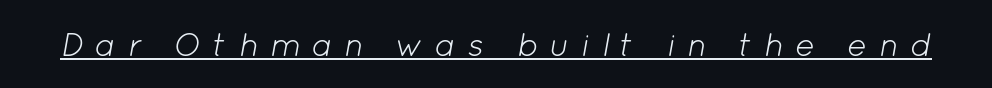
Q: Is the text bold? A: No.
Q: Is the text italic (slanted)? A: Yes, it leans right by about 12 degrees.
Q: Is the text underlined? A: Yes.
Q: Is the spacing between letters normal or unusually wide? A: Unusually wide.
Q: Width (condensed, normal, or wide)? A: Normal.
Q: Stroke contrast? A: Low.
Q: x-height? A: Medium.
Q: Monospaced? A: No.
